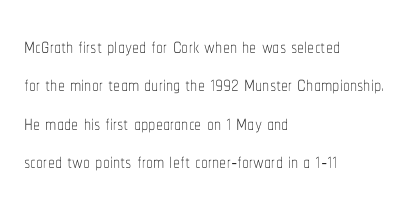
The image shows 28 px thin, condensed type, upright; set left-aligned, normal line spacing (1.37x), normal letter spacing, not underlined; low stroke contrast and a medium x-height.
